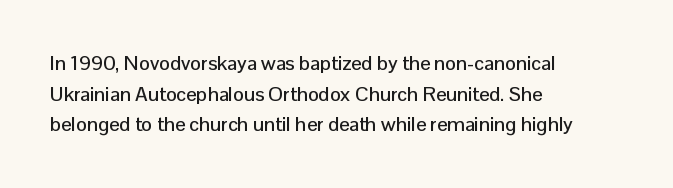
Q: Is the text italic (slanted)? A: No, it is upright.
Q: Is the text underlined? A: No.
Q: How is the paragraph aligned? A: Left-aligned.
Q: Is the spacing between letters normal or unusually wide? A: Normal.
Q: Is the spacing between lines tight, normal or loose? A: Normal.
